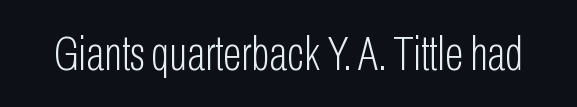
{"serif": "no", "italic": "no", "bold": "no", "weight": "light", "width": "condensed", "stroke_contrast": "low", "x_height": "medium", "monospaced": "no", "underline": "no", "letter_spacing": "normal", "letter_spacing_em": 0.0, "glyph_px": 49}
